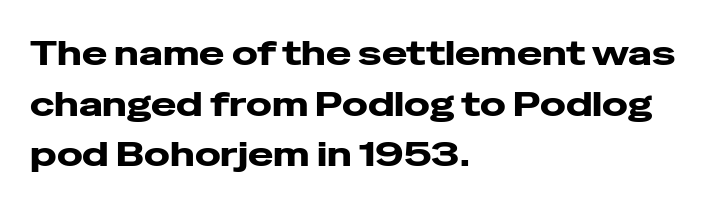
The image shows 34 px heavy, wide sans-serif type, upright; set left-aligned, normal line spacing (1.49x), normal letter spacing, not underlined; low stroke contrast and a medium x-height.
